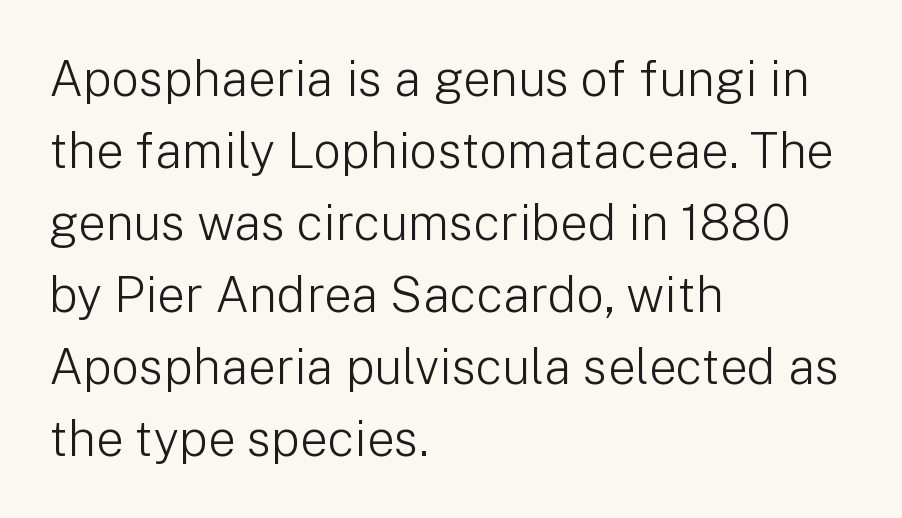
Stems here are at most as thick as an everyday book face. The face used here is proportionally spaced, like ordinary book or web type. Characters follow at the spacing the type designer built in. Alignment: flush left. Descender tails drop into unmarked territory. Unlike a traditional serif, this face leaves its strokes unadorned.
